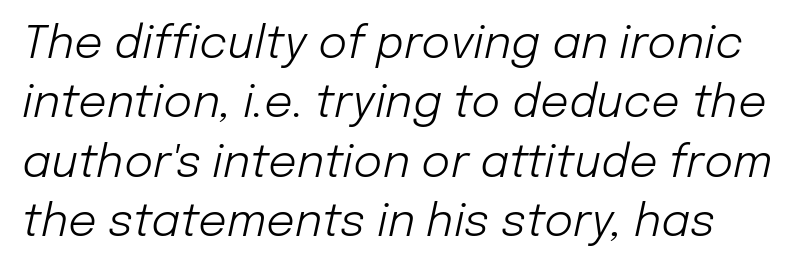
Honestly, there is no underline to notice here at all. Counters stay open thanks to moderate or lighter strokes. Every character sits at an angle, as italics do. Note the varied advance widths — an 'i' is clearly narrower than an 'm'. The line texture is even and compact thanks to regular tracking.
